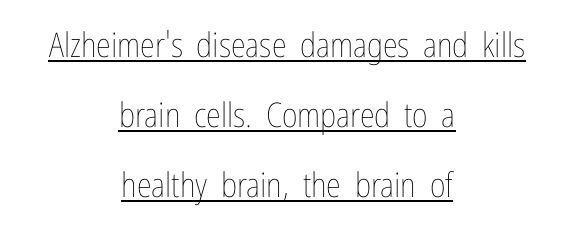
The image shows 34 px thin, condensed type, upright; set centered, loose line spacing (2.06x), normal letter spacing, underlined; low stroke contrast and a medium x-height.
